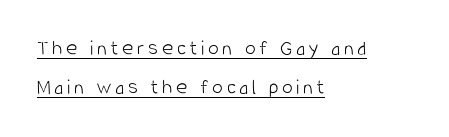
{"italic": "no", "bold": "no", "underline": "yes", "align": "left", "line_spacing_ratio": 1.79, "glyph_px": 22}
